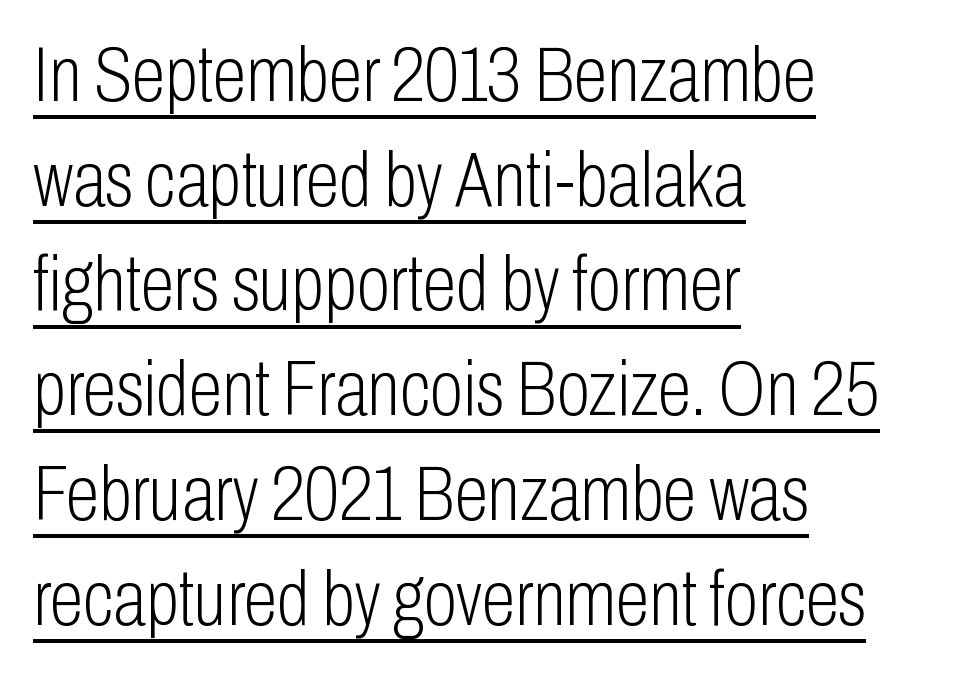
The lettering stays uniformly vertical, giving the passage a roman look. Underlined type. The font is comparable to plain body text, perhaps lighter. The letters sit at their default tracking, neither squeezed nor spread. Honestly, the row spacing looks completely unremarkable.
